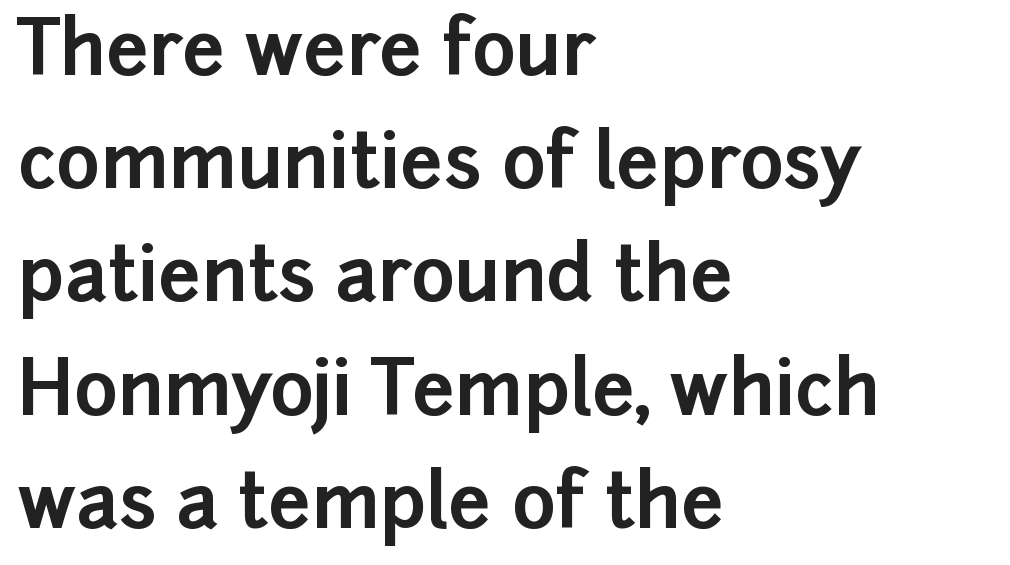
Q: Is the text bold? A: Yes.
Q: Is the text italic (slanted)? A: No, it is upright.
Q: Is the typeface a serif or a sans-serif typeface? A: Sans-serif.
Q: Is the text underlined? A: No.
Q: How is the paragraph aligned? A: Left-aligned.
Q: Is the spacing between letters normal or unusually wide? A: Normal.
Q: Is the spacing between lines tight, normal or loose? A: Normal.
Q: Width (condensed, normal, or wide)? A: Normal.
Q: Stroke contrast? A: Low.
Q: x-height? A: Medium.
Q: Monospaced? A: No.
